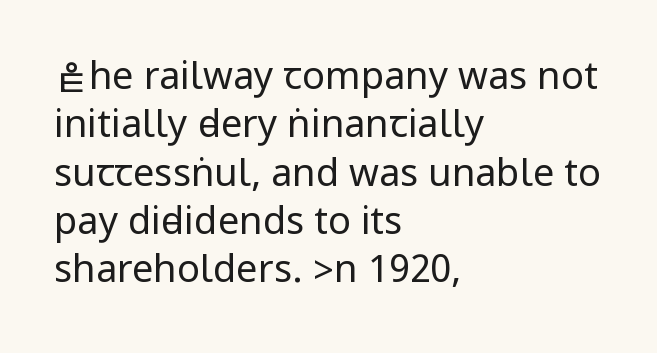
{"serif": "no", "italic": "no", "bold": "no", "weight": "regular", "width": "condensed", "stroke_contrast": "low", "underline": "no", "align": "left", "line_spacing": "normal", "line_spacing_ratio": 1.27, "letter_spacing": "normal", "letter_spacing_em": 0.0, "glyph_px": 38}
